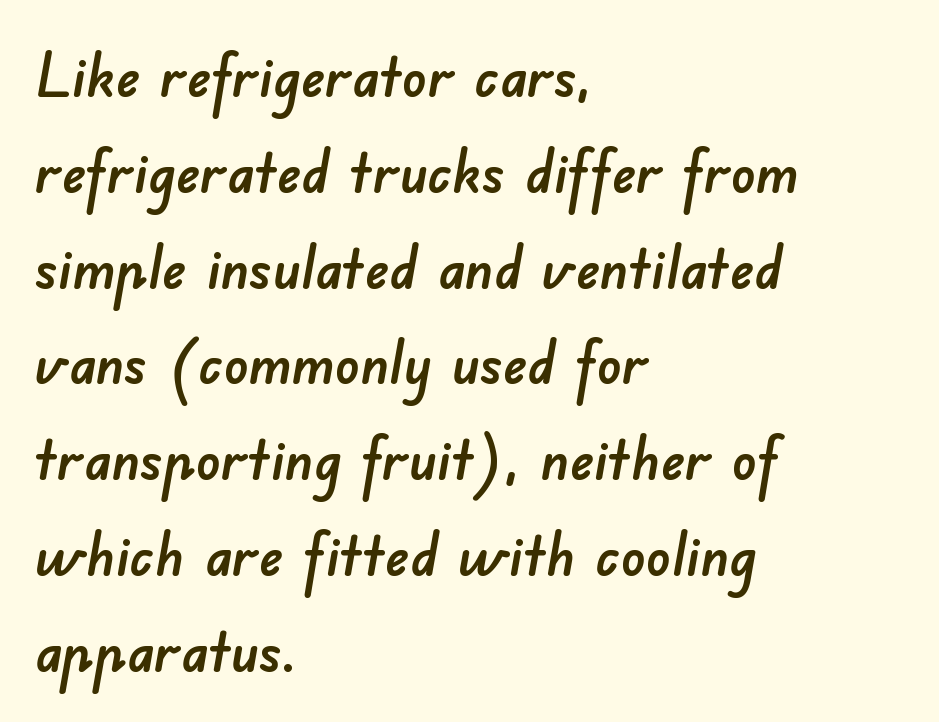
{"serif": "no", "width": "normal", "stroke_contrast": "low", "x_height": "small", "monospaced": "no", "underline": "no", "align": "left", "line_spacing": "normal", "line_spacing_ratio": 1.57, "letter_spacing": "normal", "letter_spacing_em": 0.0, "glyph_px": 61}
